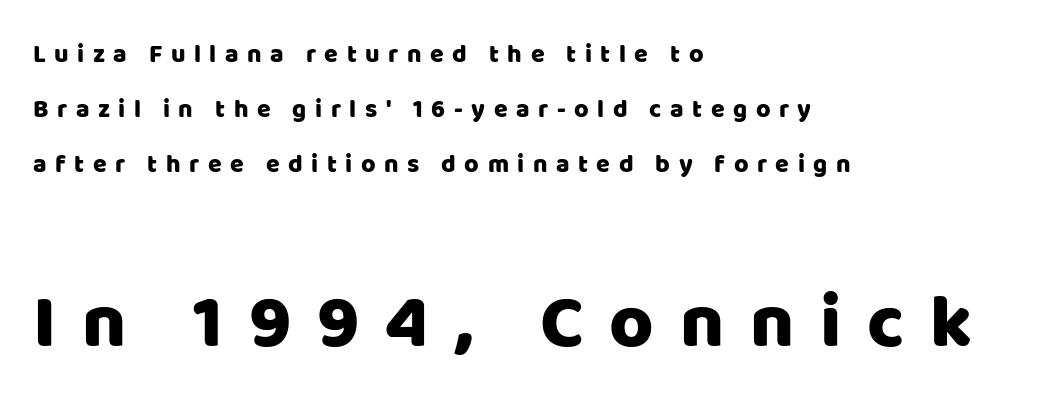
The image shows 76 px sans-serif type, upright; set left-aligned, loose line spacing (2.21x), unusually wide letter spacing (+0.34 em), not underlined; the second (bottom) block is 3.04x larger; low stroke contrast and a large x-height.
